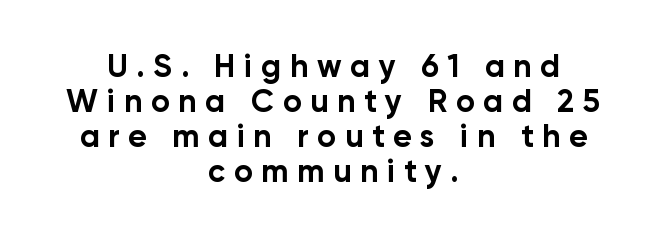
The image shows 32 px bold sans-serif type, upright; set centered, tight line spacing (1.09x), unusually wide letter spacing (+0.27 em), not underlined; low stroke contrast and a medium x-height.
